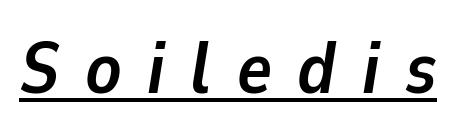
{"italic": "yes", "lean": "right", "slant_degrees": 9, "bold": "yes", "weight": "semibold", "width": "normal", "stroke_contrast": "low", "x_height": "medium", "monospaced": "no", "underline": "yes", "letter_spacing": "wide", "letter_spacing_em": 0.35, "glyph_px": 73}
